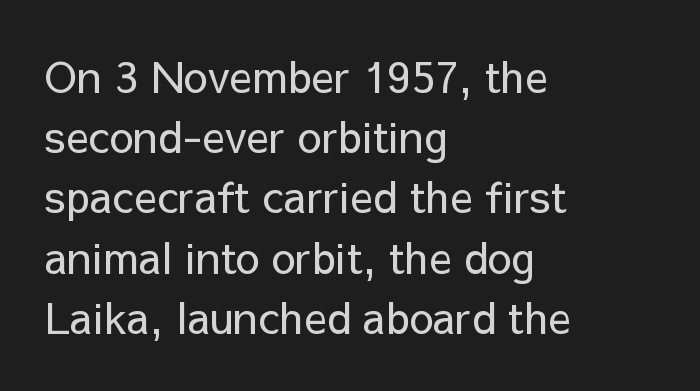
Q: Is the text bold? A: No.
Q: Is the text italic (slanted)? A: No, it is upright.
Q: Is the typeface a serif or a sans-serif typeface? A: Sans-serif.
Q: Is the text underlined? A: No.
Q: How is the paragraph aligned? A: Left-aligned.
Q: Is the spacing between letters normal or unusually wide? A: Normal.
Q: Is the spacing between lines tight, normal or loose? A: Normal.
Q: Width (condensed, normal, or wide)? A: Normal.
Q: Stroke contrast? A: Low.
Q: x-height? A: Medium.
Q: Monospaced? A: No.
